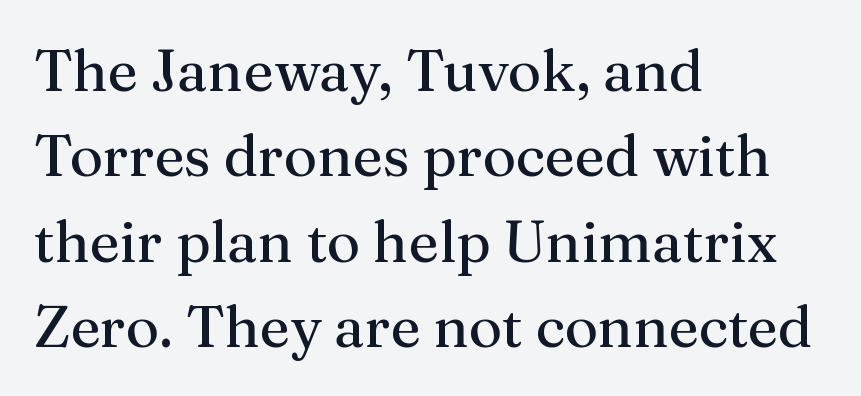
Anything drawn beneath the words? Only blank space. The font family rendered here belongs to the serif group. The letterforms sit shoulder to shoulder at normal distance. The lettering stays uniformly vertical, giving the passage a roman look. The rows are spaced the way most documents space them.
